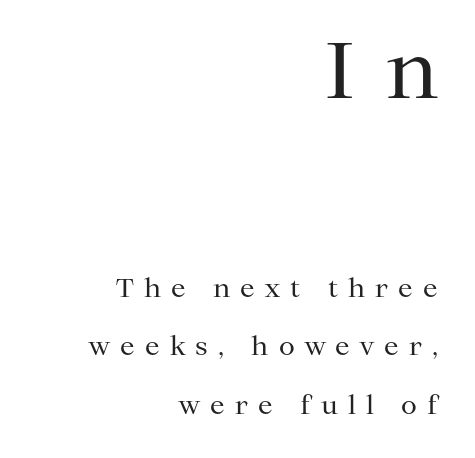
Q: Is the text bold? A: No.
Q: Is the text italic (slanted)? A: No, it is upright.
Q: Is the typeface a serif or a sans-serif typeface? A: Serif.
Q: Is the text underlined? A: No.
Q: How is the paragraph aligned? A: Right-aligned.
Q: Is the spacing between letters normal or unusually wide? A: Unusually wide.
Q: Is the spacing between lines tight, normal or loose? A: Loose.
Q: Which block of text is set in a larger size, the first (top) or the second (bottom)? A: The first (top) one.
Q: Width (condensed, normal, or wide)? A: Normal.
Q: Stroke contrast? A: Medium.
Q: x-height? A: Medium.
Q: Monospaced? A: No.
